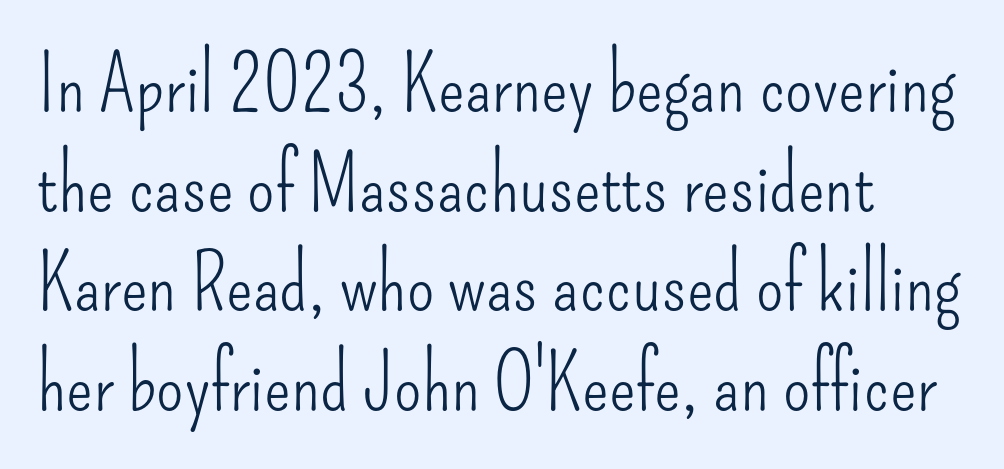
Q: Is the text bold? A: No.
Q: Is the text italic (slanted)? A: No, it is upright.
Q: Is the typeface a serif or a sans-serif typeface? A: Sans-serif.
Q: Is the text underlined? A: No.
Q: Is the spacing between letters normal or unusually wide? A: Normal.
Q: Is the spacing between lines tight, normal or loose? A: Normal.
Q: Width (condensed, normal, or wide)? A: Condensed.
Q: Stroke contrast? A: Low.
Q: x-height? A: Small.
Q: Monospaced? A: No.
